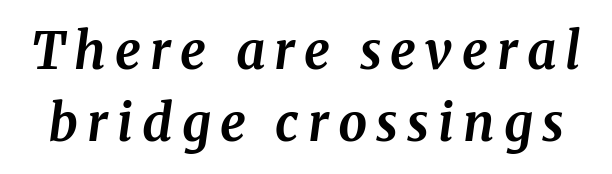
Q: Is the text bold? A: Yes.
Q: Is the text italic (slanted)? A: Yes, it leans right by about 8 degrees.
Q: Is the typeface a serif or a sans-serif typeface? A: Serif.
Q: Is the text underlined? A: No.
Q: Is the spacing between lines tight, normal or loose? A: Normal.
Q: Width (condensed, normal, or wide)? A: Normal.
Q: Stroke contrast? A: Medium.
Q: x-height? A: Medium.
Q: Monospaced? A: No.
